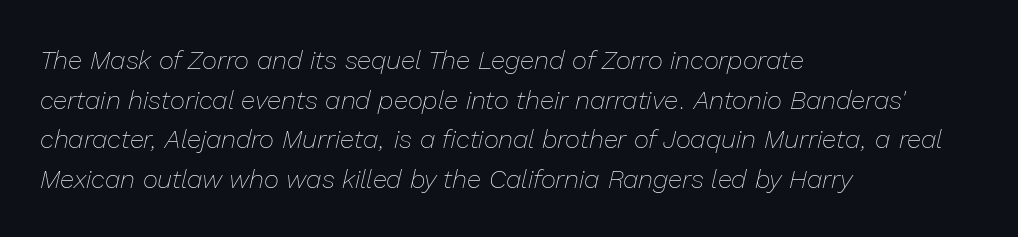
Q: Is the text bold? A: No.
Q: Is the text italic (slanted)? A: Yes, it leans right by about 13 degrees.
Q: Is the text underlined? A: No.
Q: How is the paragraph aligned? A: Left-aligned.
Q: Is the spacing between letters normal or unusually wide? A: Normal.
Q: Is the spacing between lines tight, normal or loose? A: Normal.
